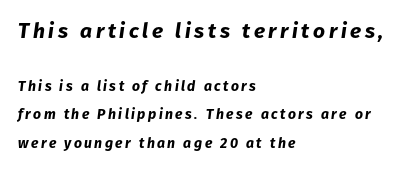
{"italic": "yes", "lean": "right", "slant_degrees": 8, "bold": "yes", "underline": "no", "align": "left", "line_spacing": "loose", "line_spacing_ratio": 2.02, "larger_block": "first", "size_ratio": 1.5, "glyph_px": 21}
